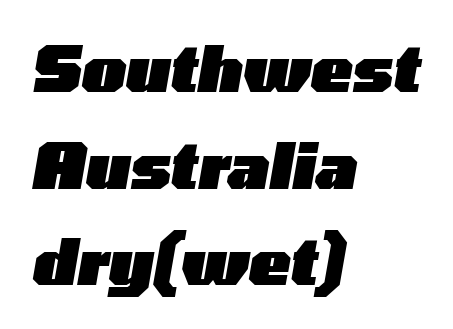
{"italic": "yes", "lean": "right", "slant_degrees": 10, "bold": "yes", "weight": "heavy", "width": "wide", "stroke_contrast": "low", "x_height": "medium", "monospaced": "no", "underline": "no", "align": "left", "line_spacing": "normal", "line_spacing_ratio": 1.56, "letter_spacing": "normal", "letter_spacing_em": 0.0, "glyph_px": 62}
